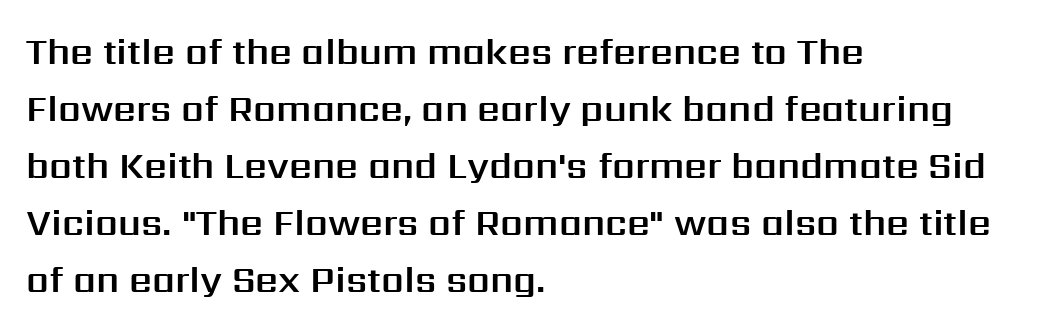
Q: Is the text italic (slanted)? A: No, it is upright.
Q: Is the typeface a serif or a sans-serif typeface? A: Sans-serif.
Q: Is the text underlined? A: No.
Q: How is the paragraph aligned? A: Left-aligned.
Q: Is the spacing between letters normal or unusually wide? A: Normal.
Q: Is the spacing between lines tight, normal or loose? A: Normal.
Q: Width (condensed, normal, or wide)? A: Normal.
Q: Stroke contrast? A: Medium.
Q: x-height? A: Medium.
Q: Monospaced? A: No.
